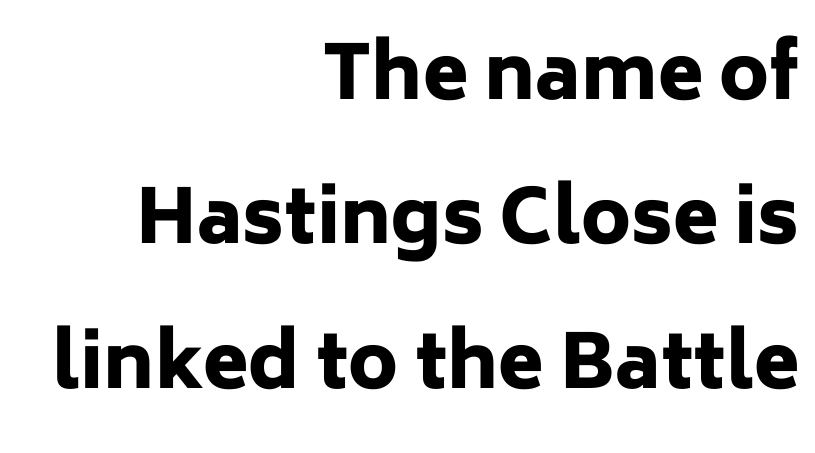
Q: Is the text bold? A: Yes.
Q: Is the text italic (slanted)? A: No, it is upright.
Q: Is the typeface a serif or a sans-serif typeface? A: Sans-serif.
Q: Is the text underlined? A: No.
Q: How is the paragraph aligned? A: Right-aligned.
Q: Is the spacing between letters normal or unusually wide? A: Normal.
Q: Is the spacing between lines tight, normal or loose? A: Loose.
Q: Width (condensed, normal, or wide)? A: Normal.
Q: Stroke contrast? A: Low.
Q: x-height? A: Medium.
Q: Monospaced? A: No.
